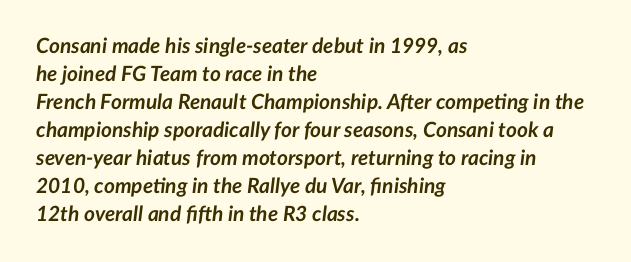
The image shows 21 px bold type, italic (leaning right); set left-aligned, normal line spacing (1.33x), normal letter spacing, not underlined.
